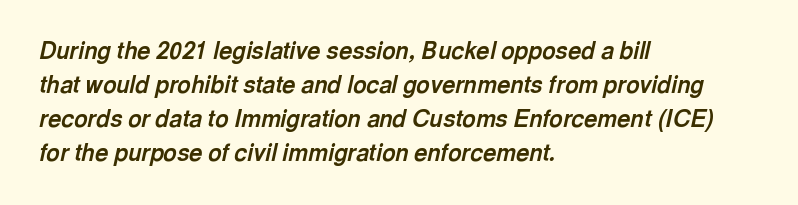
Q: Is the text bold? A: Yes.
Q: Is the text italic (slanted)? A: Yes, it leans right by about 13 degrees.
Q: Is the text underlined? A: No.
Q: How is the paragraph aligned? A: Left-aligned.
Q: Is the spacing between letters normal or unusually wide? A: Normal.
Q: Is the spacing between lines tight, normal or loose? A: Normal.
